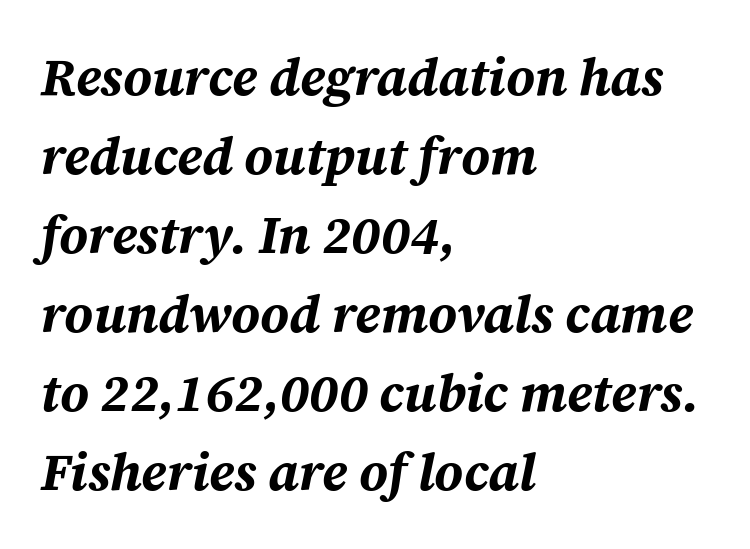
Q: Is the text bold? A: Yes.
Q: Is the text italic (slanted)? A: Yes, it leans right by about 12 degrees.
Q: Is the text underlined? A: No.
Q: How is the paragraph aligned? A: Left-aligned.
Q: Is the spacing between letters normal or unusually wide? A: Normal.
Q: Is the spacing between lines tight, normal or loose? A: Normal.
Q: Width (condensed, normal, or wide)? A: Normal.
Q: Stroke contrast? A: Medium.
Q: x-height? A: Medium.
Q: Monospaced? A: No.
